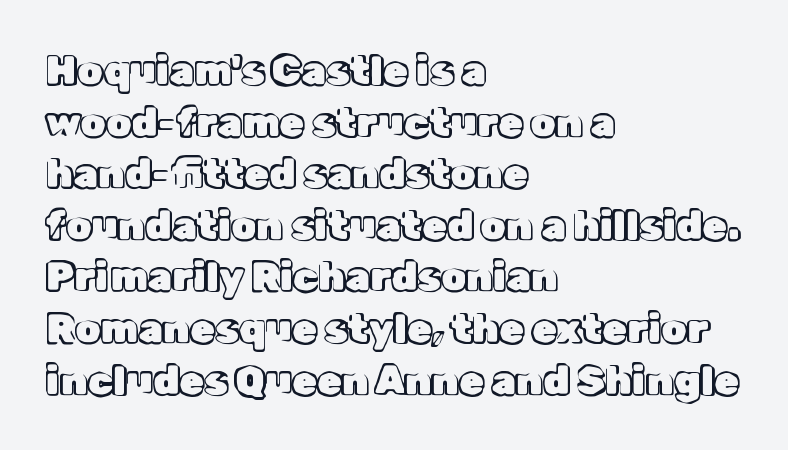
{"italic": "no", "width": "normal", "x_height": "medium", "monospaced": "no", "underline": "no", "align": "left", "line_spacing": "normal", "line_spacing_ratio": 1.29, "letter_spacing": "normal", "letter_spacing_em": 0.0, "glyph_px": 40}
